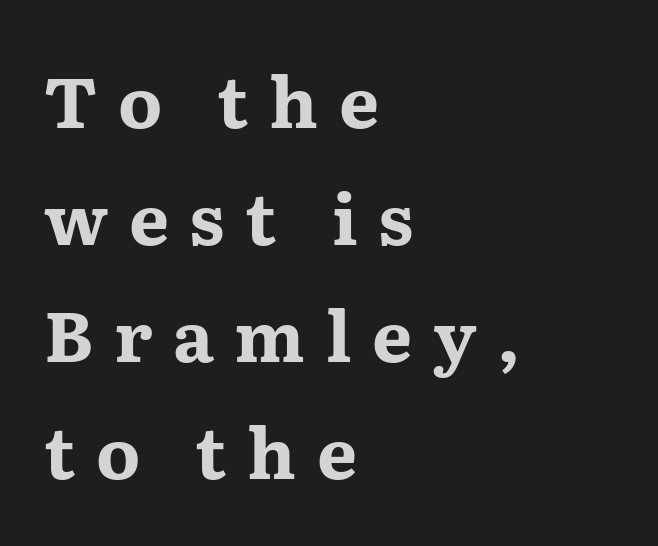
{"serif": "yes", "italic": "no", "bold": "yes", "weight": "bold", "width": "wide", "stroke_contrast": "medium", "x_height": "medium", "monospaced": "no", "underline": "no", "align": "left", "line_spacing": "normal", "line_spacing_ratio": 1.65, "letter_spacing": "wide", "letter_spacing_em": 0.29, "glyph_px": 71}
